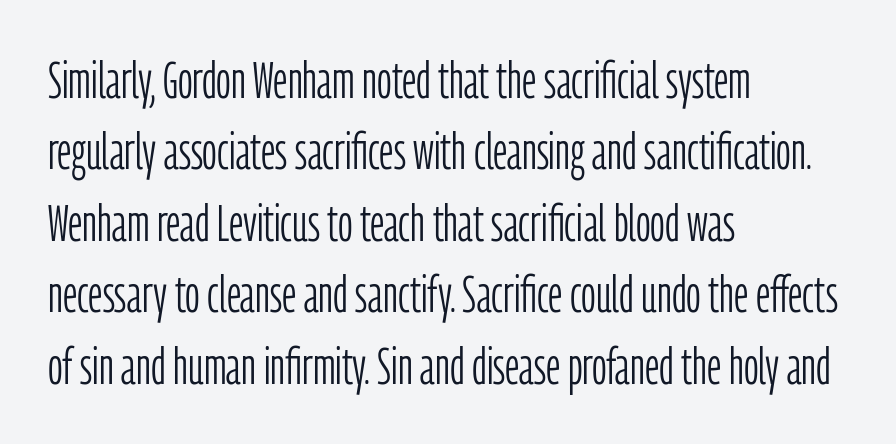
Spacing between characters is what you'd get straight out of the box. Posture: straight, roman, zero tilt. The gap between lines stays unmarked. Is this a fixed-width face? No — the glyphs have proportional, varying widths.
